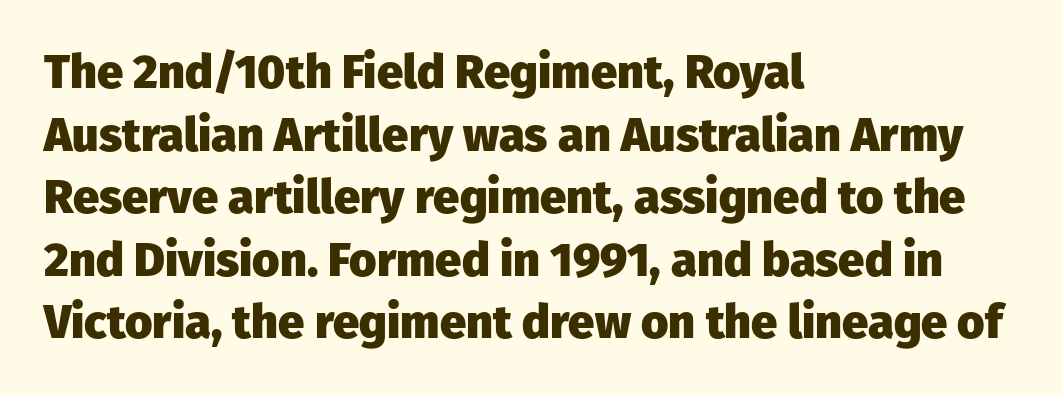
Q: Is the text bold? A: Yes.
Q: Is the text italic (slanted)? A: No, it is upright.
Q: Is the typeface a serif or a sans-serif typeface? A: Sans-serif.
Q: Is the text underlined? A: No.
Q: How is the paragraph aligned? A: Left-aligned.
Q: Is the spacing between letters normal or unusually wide? A: Normal.
Q: Is the spacing between lines tight, normal or loose? A: Normal.
Q: Width (condensed, normal, or wide)? A: Normal.
Q: Stroke contrast? A: Low.
Q: x-height? A: Medium.
Q: Monospaced? A: No.
